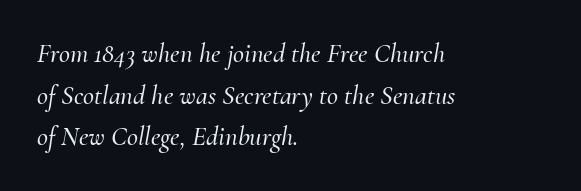
Each word holds together tightly as a unit, with standard inter-letter gaps. This sample keeps an unexceptional amount of space between lines. The zone under the glyphs is completely vacant. Designer's note — italics engaged. All the whitespace from short lines collects on the right.
